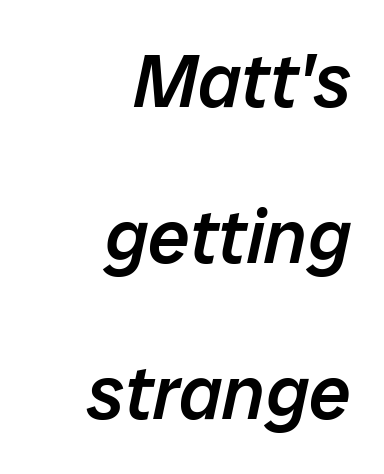
Q: Is the text bold? A: Semi-bold.
Q: Is the text italic (slanted)? A: Yes, it leans right by about 12 degrees.
Q: Is the text underlined? A: No.
Q: How is the paragraph aligned? A: Right-aligned.
Q: Is the spacing between letters normal or unusually wide? A: Normal.
Q: Is the spacing between lines tight, normal or loose? A: Loose.
Q: Width (condensed, normal, or wide)? A: Normal.
Q: Stroke contrast? A: Low.
Q: x-height? A: Medium.
Q: Monospaced? A: No.
